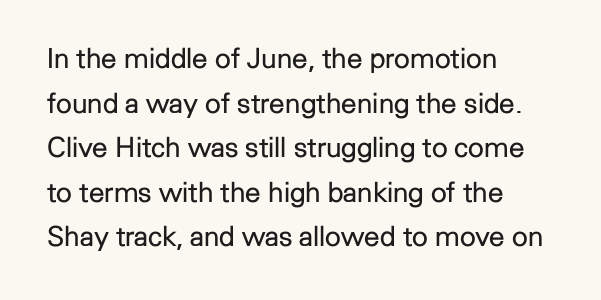
{"serif": "no", "italic": "no", "bold": "no", "weight": "regular", "width": "normal", "stroke_contrast": "low", "x_height": "medium", "monospaced": "no", "underline": "no", "align": "left", "line_spacing": "normal", "line_spacing_ratio": 1.59, "letter_spacing": "normal", "letter_spacing_em": 0.0, "glyph_px": 28}
